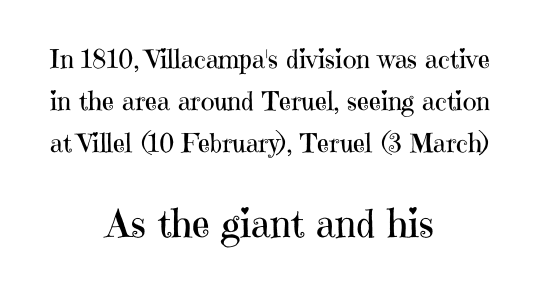
{"serif": "yes", "italic": "no", "bold": "no", "weight": "regular", "width": "normal", "stroke_contrast": "high", "x_height": "medium", "monospaced": "no", "underline": "no", "align": "center", "line_spacing": "normal", "line_spacing_ratio": 1.61, "letter_spacing": "normal", "letter_spacing_em": 0.0, "larger_block": "second", "size_ratio": 1.5, "glyph_px": 39}
